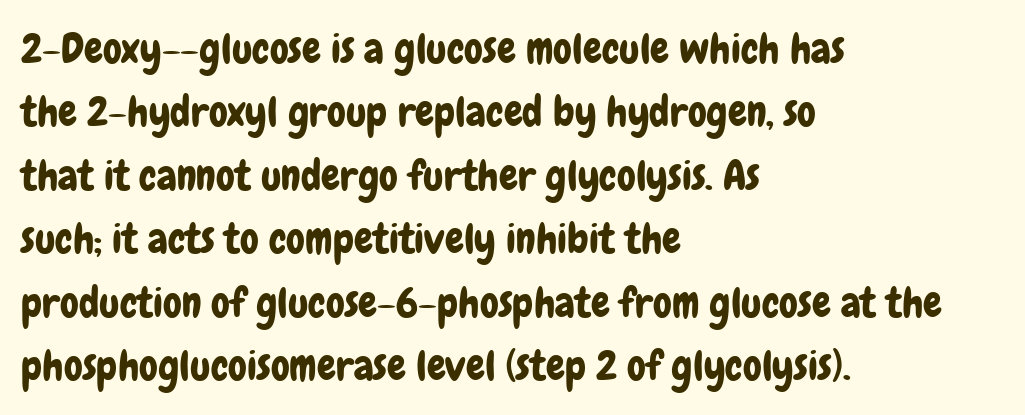
{"serif": "no", "italic": "no", "width": "condensed", "stroke_contrast": "low", "x_height": "medium", "monospaced": "no", "underline": "no", "align": "left", "line_spacing": "normal", "line_spacing_ratio": 1.51, "letter_spacing": "normal", "letter_spacing_em": 0.0, "glyph_px": 42}
